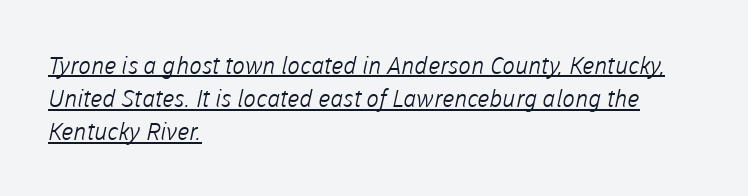
The image shows 24 px text type; set left-aligned, normal line spacing (1.38x), normal letter spacing, underlined.
